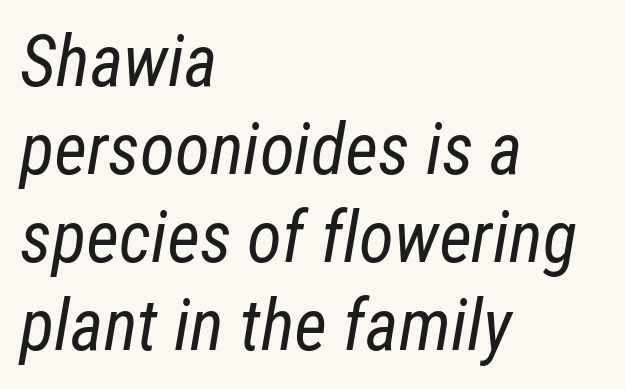
Each letter keeps its own natural width here, so spacing adapts to shape. Every row of glyphs begins at an identical x-position on the left. Think standard paragraph weight, or any step lighter than that. The space beneath each line is pristine and unruled.
